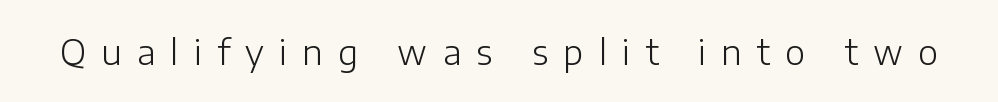
The specimen omits any rule beneath the text block's lines. Spacing between characters has been opened up far beyond the box default. Counters stay open thanks to moderate or lighter strokes. Spacing verdict: proportional, widths tailored to each character. Regarding serifs, this sample does without them. A typesetter would mark this as roman, not italic.
